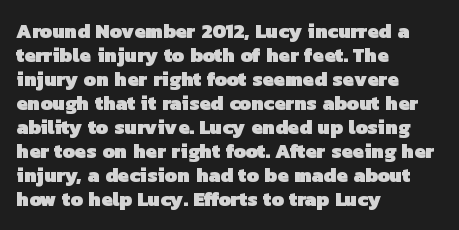
The image shows 20 px bold type; set left-aligned, line spacing 1.2x, normal letter spacing, not underlined.
